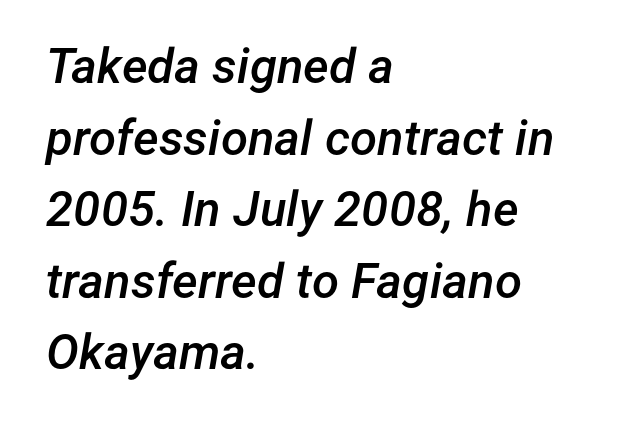
The image shows 49 px semibold type, italic (leaning right); set left-aligned, normal line spacing (1.46x), normal letter spacing, not underlined; low stroke contrast and a medium x-height.
